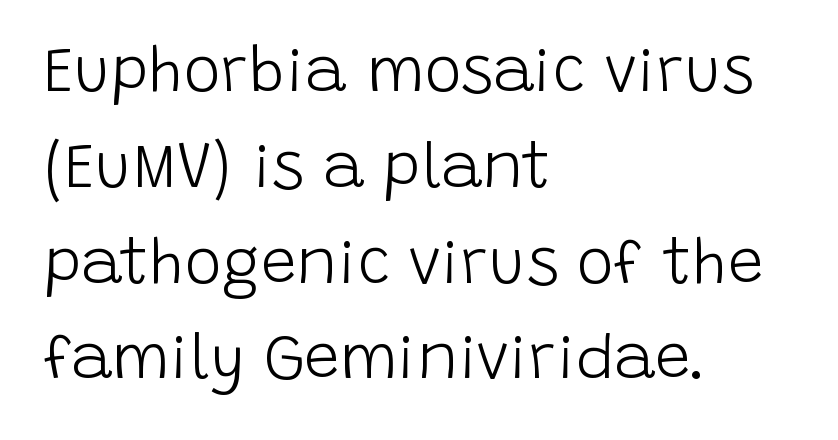
Q: Is the text bold? A: No.
Q: Is the text italic (slanted)? A: No, it is upright.
Q: Is the typeface a serif or a sans-serif typeface? A: Sans-serif.
Q: Is the text underlined? A: No.
Q: How is the paragraph aligned? A: Left-aligned.
Q: Is the spacing between letters normal or unusually wide? A: Normal.
Q: Is the spacing between lines tight, normal or loose? A: Normal.
Q: Width (condensed, normal, or wide)? A: Normal.
Q: Stroke contrast? A: Low.
Q: x-height? A: Large.
Q: Monospaced? A: No.
